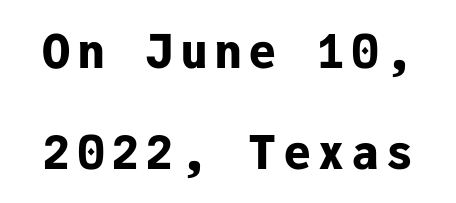
The image shows 47 px bold sans-serif type, upright, monospaced; set loose line spacing (2.14x), not underlined; low stroke contrast and a medium x-height.
